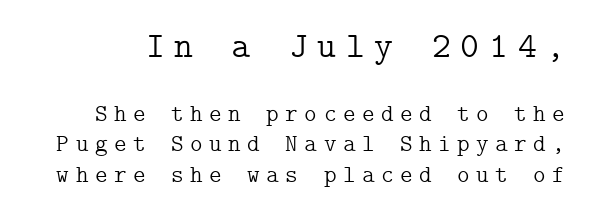
{"serif": "yes", "italic": "no", "bold": "no", "weight": "light", "width": "normal", "stroke_contrast": "low", "x_height": "medium", "underline": "no", "line_spacing": "normal", "line_spacing_ratio": 1.26, "letter_spacing": "wide", "letter_spacing_em": 0.27, "larger_block": "first", "size_ratio": 1.5, "glyph_px": 36}
